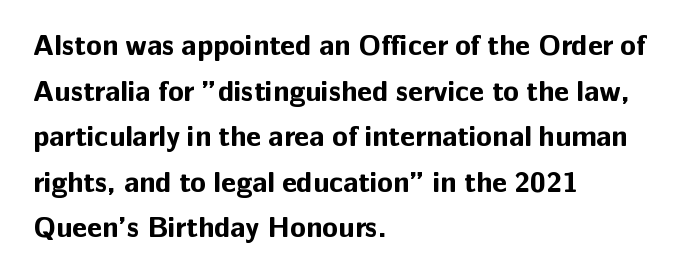
The image shows 29 px bold sans-serif type, upright; set left-aligned, normal line spacing (1.57x), normal letter spacing, not underlined; low stroke contrast and a medium x-height.
